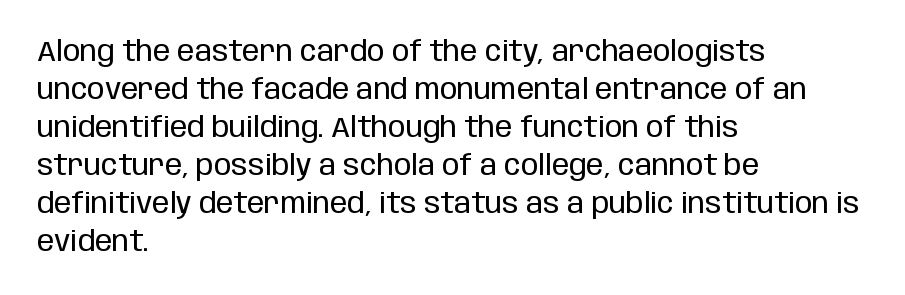
The image shows 29 px regular-weight, condensed sans-serif type, upright; set left-aligned, normal line spacing (1.31x), normal letter spacing, not underlined; low stroke contrast and a large x-height.
